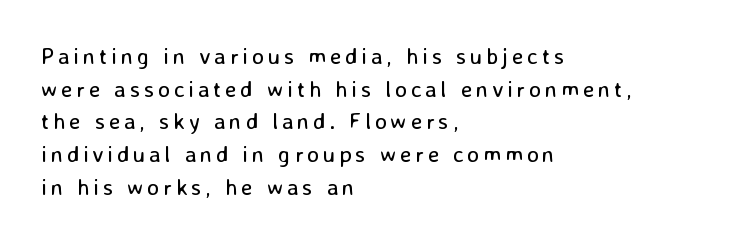
The image shows 23 px text type, upright; set left-aligned, normal line spacing (1.42x), not underlined.
